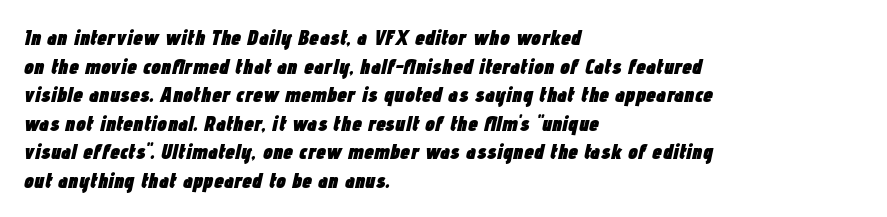
The image shows 22 px bold type, italic (leaning right); set left-aligned, normal line spacing (1.3x), normal letter spacing, not underlined.
